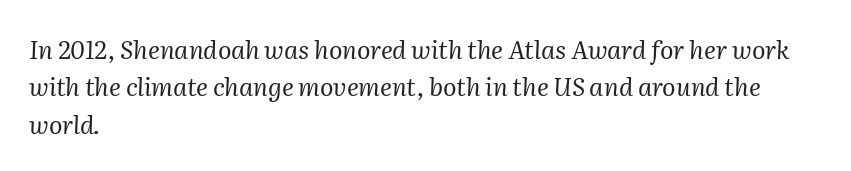
{"italic": "yes", "lean": "right", "slant_degrees": 2, "bold": "no", "underline": "no", "align": "left", "line_spacing": "normal", "line_spacing_ratio": 1.5, "letter_spacing": "normal", "letter_spacing_em": 0.0, "glyph_px": 25}
